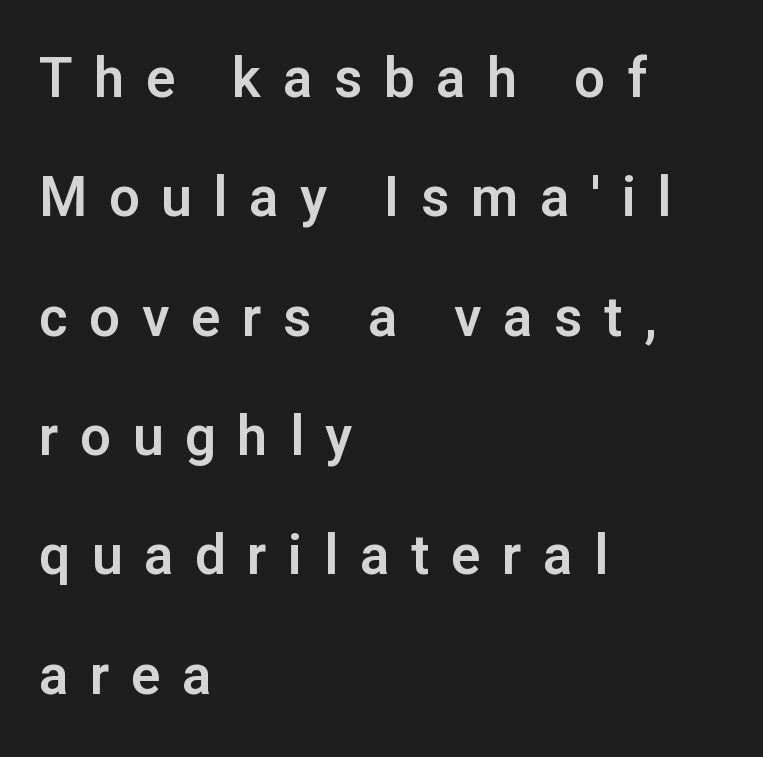
The image shows 55 px sans-serif type, upright; set left-aligned, loose line spacing (2.17x), unusually wide letter spacing (+0.39 em), not underlined; low stroke contrast and a medium x-height.
